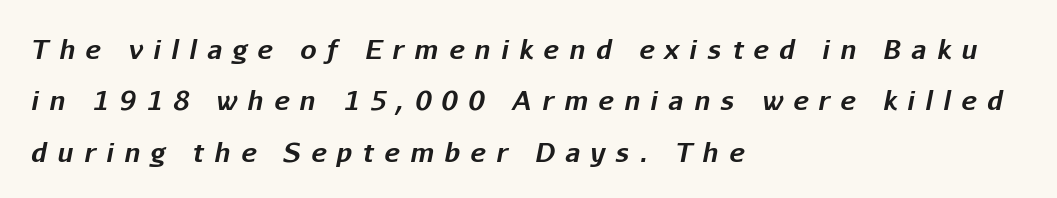
{"italic": "yes", "lean": "right", "slant_degrees": 11, "bold": "yes", "underline": "no", "align": "left", "line_spacing": "loose", "line_spacing_ratio": 1.98, "letter_spacing": "wide", "letter_spacing_em": 0.4, "glyph_px": 26}
